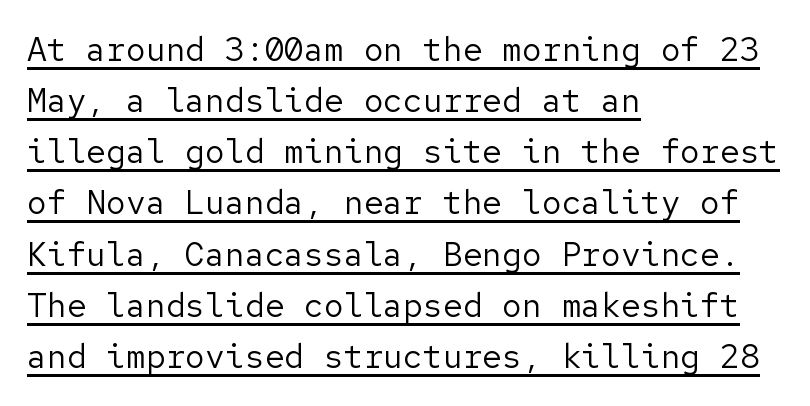
{"serif": "no", "italic": "no", "bold": "no", "weight": "regular", "width": "normal", "stroke_contrast": "low", "x_height": "medium", "underline": "yes", "align": "left", "line_spacing": "normal", "line_spacing_ratio": 1.55, "letter_spacing": "normal", "letter_spacing_em": 0.0, "glyph_px": 33}
